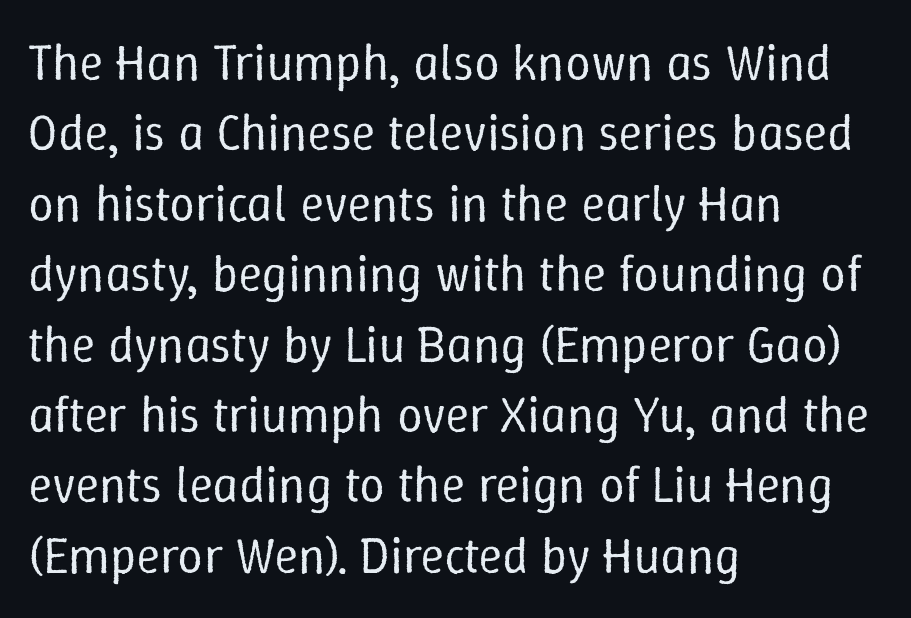
{"italic": "no", "bold": "no", "weight": "regular", "width": "normal", "stroke_contrast": "low", "x_height": "medium", "monospaced": "no", "underline": "no", "align": "left", "line_spacing": "normal", "line_spacing_ratio": 1.38, "letter_spacing": "normal", "letter_spacing_em": 0.0, "glyph_px": 51}
